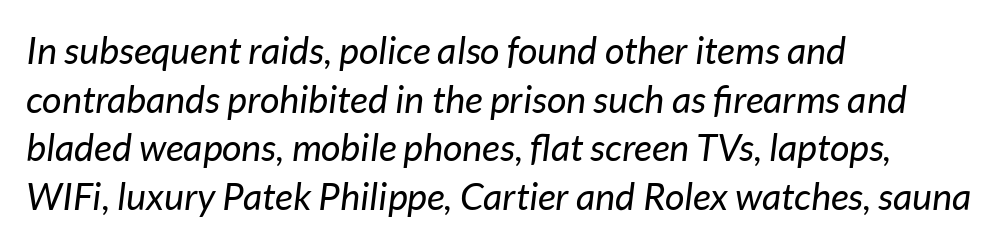
Q: Is the text bold? A: No.
Q: Is the text italic (slanted)? A: Yes, it leans right by about 7 degrees.
Q: Is the text underlined? A: No.
Q: How is the paragraph aligned? A: Left-aligned.
Q: Is the spacing between letters normal or unusually wide? A: Normal.
Q: Is the spacing between lines tight, normal or loose? A: Normal.
Q: Width (condensed, normal, or wide)? A: Normal.
Q: Stroke contrast? A: Low.
Q: x-height? A: Medium.
Q: Monospaced? A: No.
